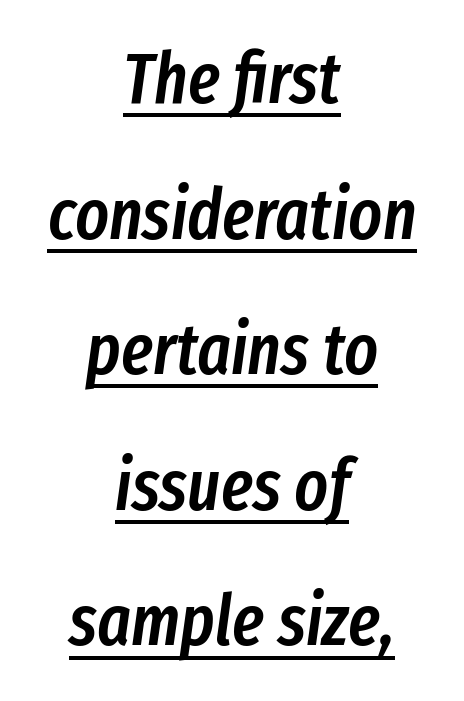
The image shows 71 px semibold, condensed type, italic (leaning right); set centered, loose line spacing (1.91x), normal letter spacing, underlined; low stroke contrast and a medium x-height.
